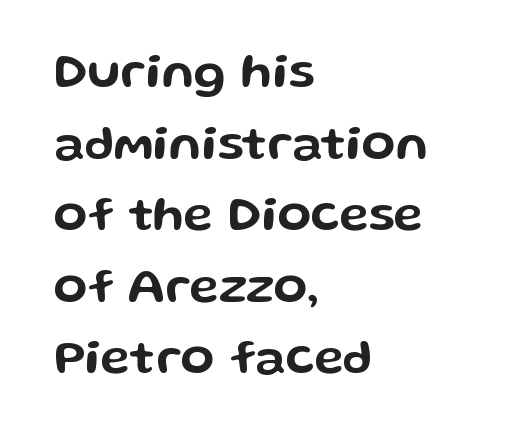
Students, note that the glyphs here touch the page at normal intervals. Every character sits straight up, as roman type does. This rendering uses left alignment, leaving the right contour irregular. Students, observe: this is what conventionally led text looks like.
